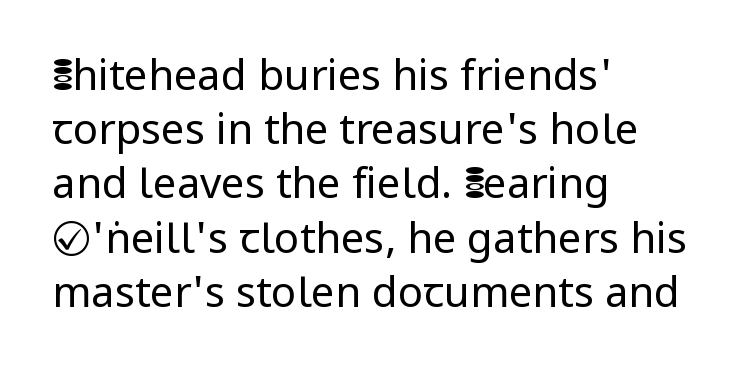
The image shows 42 px regular-weight sans-serif type, upright; set left-aligned, normal line spacing (1.29x), normal letter spacing, not underlined; low stroke contrast and a medium x-height.
